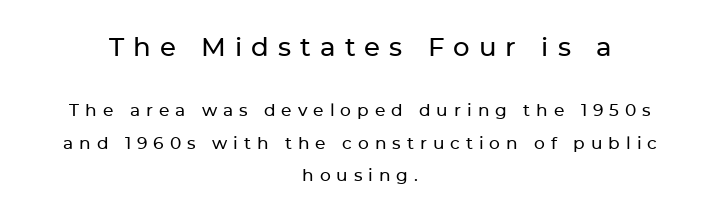
The image shows 26 px text type, upright; set centered, loose line spacing (1.91x), unusually wide letter spacing (+0.35 em), not underlined; the first (top) block is 1.53x larger.
